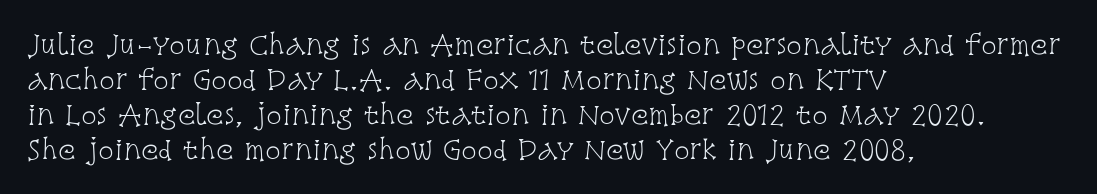
Q: Is the text bold? A: No.
Q: Is the text italic (slanted)? A: No, it is upright.
Q: Is the text underlined? A: No.
Q: How is the paragraph aligned? A: Left-aligned.
Q: Is the spacing between letters normal or unusually wide? A: Normal.
Q: Is the spacing between lines tight, normal or loose? A: Normal.
